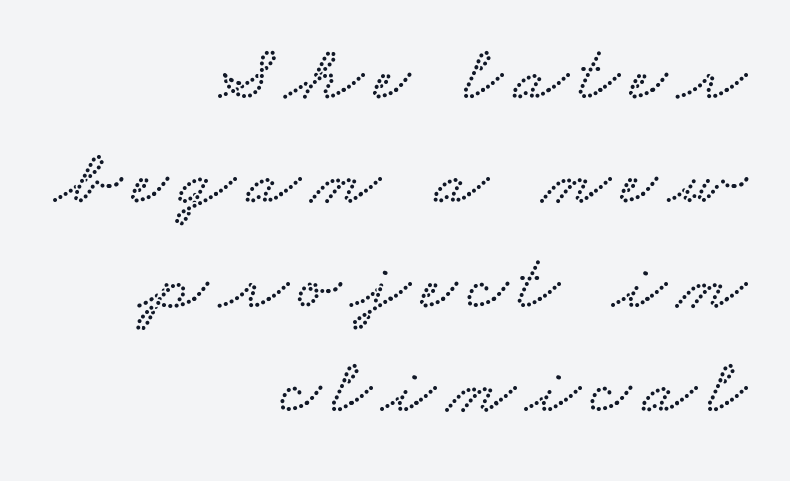
{"width": "wide", "stroke_contrast": "low", "x_height": "small", "monospaced": "no", "underline": "no", "align": "right", "line_spacing": "normal", "line_spacing_ratio": 1.32, "glyph_px": 79}
